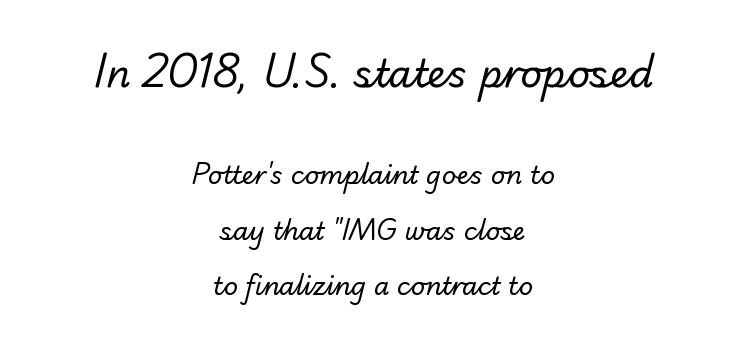
{"serif": "no", "bold": "no", "weight": "regular", "width": "normal", "stroke_contrast": "low", "x_height": "small", "monospaced": "no", "underline": "no", "align": "center", "line_spacing": "loose", "line_spacing_ratio": 2.21, "letter_spacing": "normal", "letter_spacing_em": 0.0, "larger_block": "first", "size_ratio": 1.52, "glyph_px": 38}
